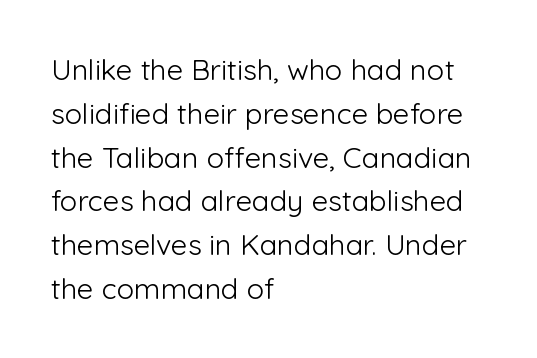
Q: Is the text bold? A: No.
Q: Is the text italic (slanted)? A: No, it is upright.
Q: Is the typeface a serif or a sans-serif typeface? A: Sans-serif.
Q: Is the text underlined? A: No.
Q: How is the paragraph aligned? A: Left-aligned.
Q: Is the spacing between letters normal or unusually wide? A: Normal.
Q: Is the spacing between lines tight, normal or loose? A: Normal.
Q: Width (condensed, normal, or wide)? A: Normal.
Q: Stroke contrast? A: Low.
Q: x-height? A: Medium.
Q: Monospaced? A: No.
